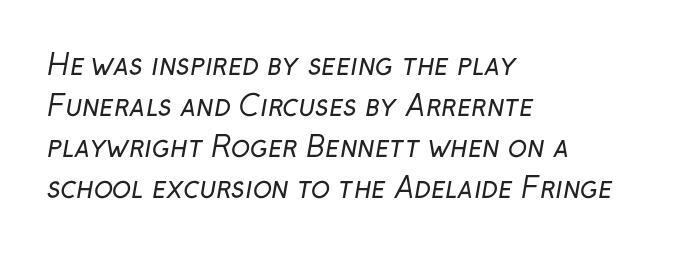
{"serif": "no", "bold": "no", "weight": "regular", "width": "normal", "stroke_contrast": "low", "x_height": "medium", "monospaced": "no", "underline": "no", "align": "left", "line_spacing": "normal", "line_spacing_ratio": 1.47, "letter_spacing": "normal", "letter_spacing_em": 0.0, "glyph_px": 28}
